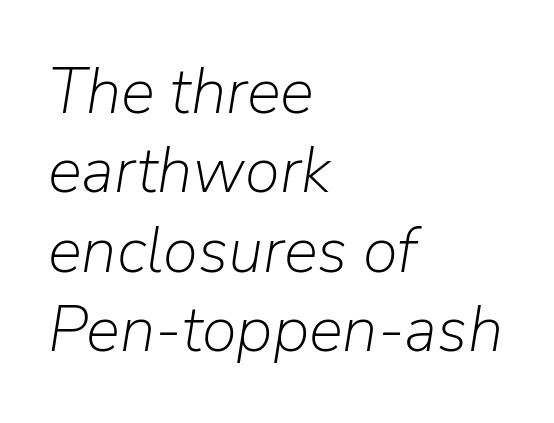
Q: Is the text bold? A: No.
Q: Is the text italic (slanted)? A: Yes, it leans right by about 9 degrees.
Q: Is the text underlined? A: No.
Q: How is the paragraph aligned? A: Left-aligned.
Q: Is the spacing between letters normal or unusually wide? A: Normal.
Q: Width (condensed, normal, or wide)? A: Normal.
Q: Stroke contrast? A: Low.
Q: x-height? A: Medium.
Q: Monospaced? A: No.
